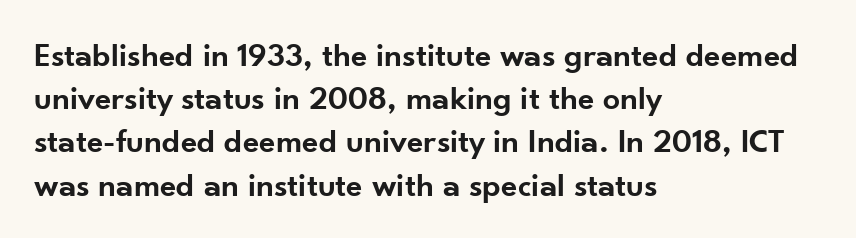
Nobody touched the tracking dial on this one. The lines in this sample share a left origin and differ only in where they stop. Is this a fixed-width face? No — the glyphs have proportional, varying widths. Unlike italic type, these characters show no tilt at all. This is the in-between weight designers call semibold or demi.
